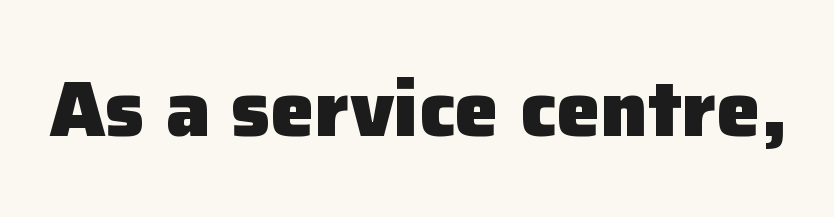
Q: Is the text bold? A: Yes.
Q: Is the text italic (slanted)? A: No, it is upright.
Q: Is the typeface a serif or a sans-serif typeface? A: Sans-serif.
Q: Is the text underlined? A: No.
Q: Is the spacing between letters normal or unusually wide? A: Normal.
Q: Width (condensed, normal, or wide)? A: Normal.
Q: Stroke contrast? A: Low.
Q: x-height? A: Medium.
Q: Monospaced? A: No.
